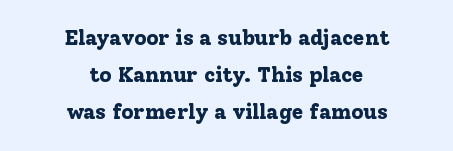
The image shows 21 px bold type, upright; set centered, line spacing 1.77x, normal letter spacing, not underlined.
